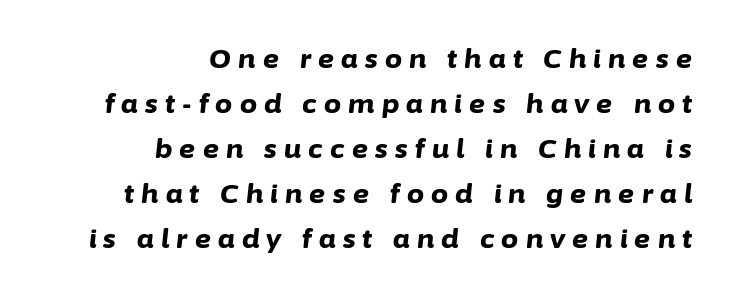
Q: Is the text bold? A: Yes.
Q: Is the text italic (slanted)? A: Yes, it leans right by about 6 degrees.
Q: Is the text underlined? A: No.
Q: How is the paragraph aligned? A: Right-aligned.
Q: Is the spacing between letters normal or unusually wide? A: Unusually wide.
Q: Is the spacing between lines tight, normal or loose? A: Normal.
